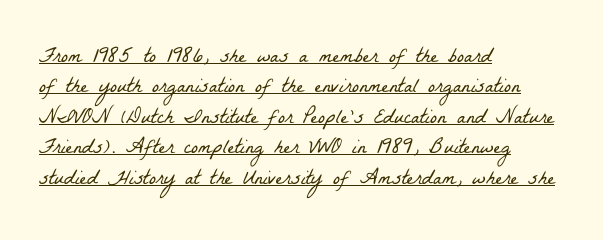
Q: Is the text bold? A: No.
Q: Is the text underlined? A: Yes.
Q: How is the paragraph aligned? A: Left-aligned.
Q: Is the spacing between letters normal or unusually wide? A: Normal.
Q: Is the spacing between lines tight, normal or loose? A: Normal.
